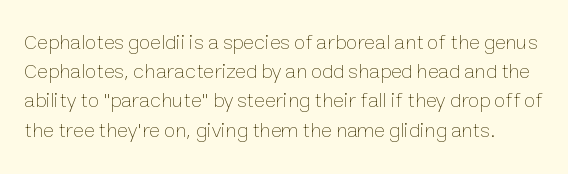
Q: Is the text bold? A: No.
Q: Is the text italic (slanted)? A: No, it is upright.
Q: Is the text underlined? A: No.
Q: Is the spacing between letters normal or unusually wide? A: Normal.
Q: Is the spacing between lines tight, normal or loose? A: Normal.
